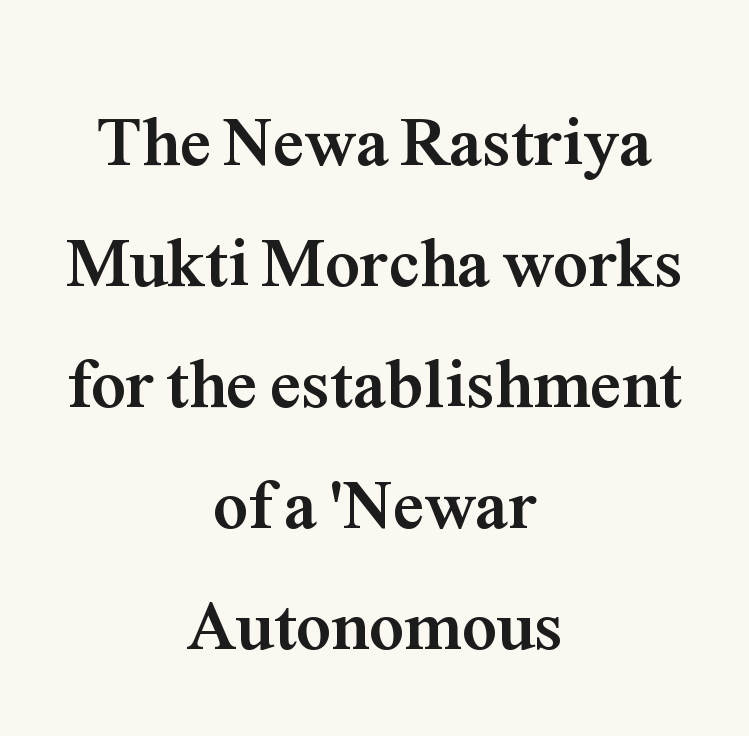
Q: Is the text bold? A: Yes.
Q: Is the text italic (slanted)? A: No, it is upright.
Q: Is the typeface a serif or a sans-serif typeface? A: Serif.
Q: Is the text underlined? A: No.
Q: How is the paragraph aligned? A: Centered.
Q: Is the spacing between letters normal or unusually wide? A: Normal.
Q: Width (condensed, normal, or wide)? A: Normal.
Q: Stroke contrast? A: Medium.
Q: x-height? A: Medium.
Q: Monospaced? A: No.
